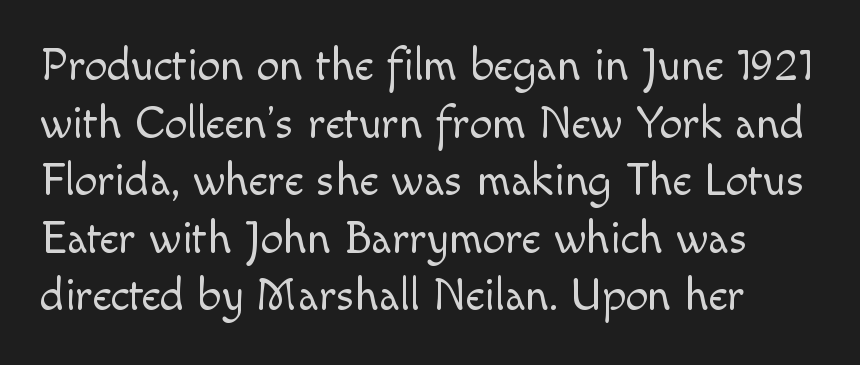
Q: Is the text bold? A: No.
Q: Is the text italic (slanted)? A: No, it is upright.
Q: Is the typeface a serif or a sans-serif typeface? A: Sans-serif.
Q: Is the text underlined? A: No.
Q: Is the spacing between letters normal or unusually wide? A: Normal.
Q: Is the spacing between lines tight, normal or loose? A: Normal.
Q: Width (condensed, normal, or wide)? A: Normal.
Q: x-height? A: Small.
Q: Monospaced? A: No.
